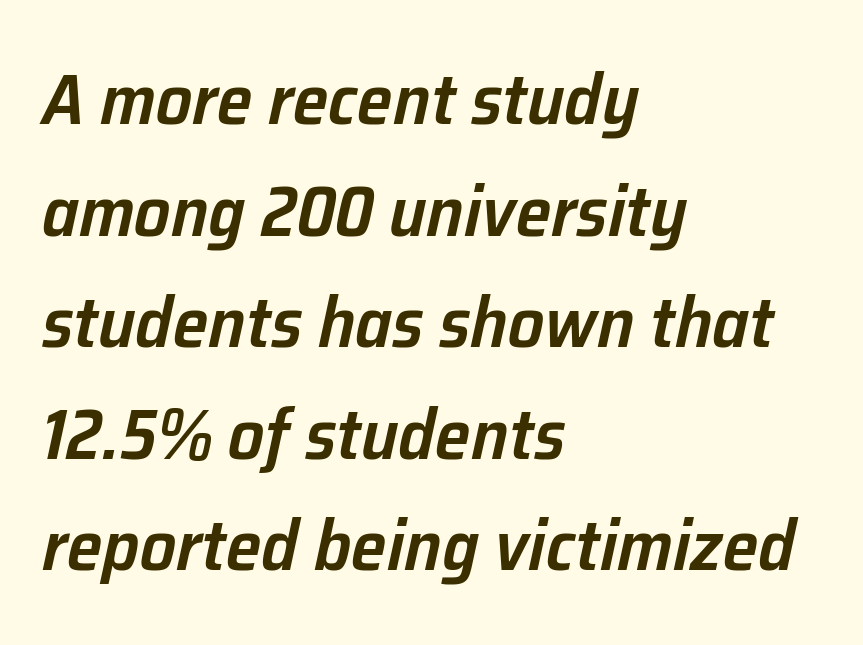
{"italic": "yes", "lean": "right", "slant_degrees": 12, "bold": "semi", "weight": "semibold", "width": "normal", "stroke_contrast": "low", "x_height": "medium", "monospaced": "no", "underline": "no", "align": "left", "line_spacing": "normal", "line_spacing_ratio": 1.55, "letter_spacing": "normal", "letter_spacing_em": 0.0, "glyph_px": 72}
